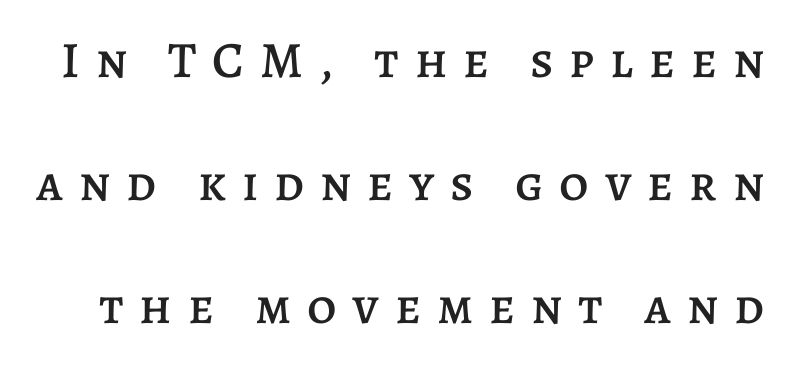
Q: Is the text italic (slanted)? A: No, it is upright.
Q: Is the text underlined? A: No.
Q: Is the spacing between letters normal or unusually wide? A: Unusually wide.
Q: Is the spacing between lines tight, normal or loose? A: Loose.
Q: Width (condensed, normal, or wide)? A: Normal.
Q: Stroke contrast? A: Low.
Q: x-height? A: Large.
Q: Monospaced? A: No.
